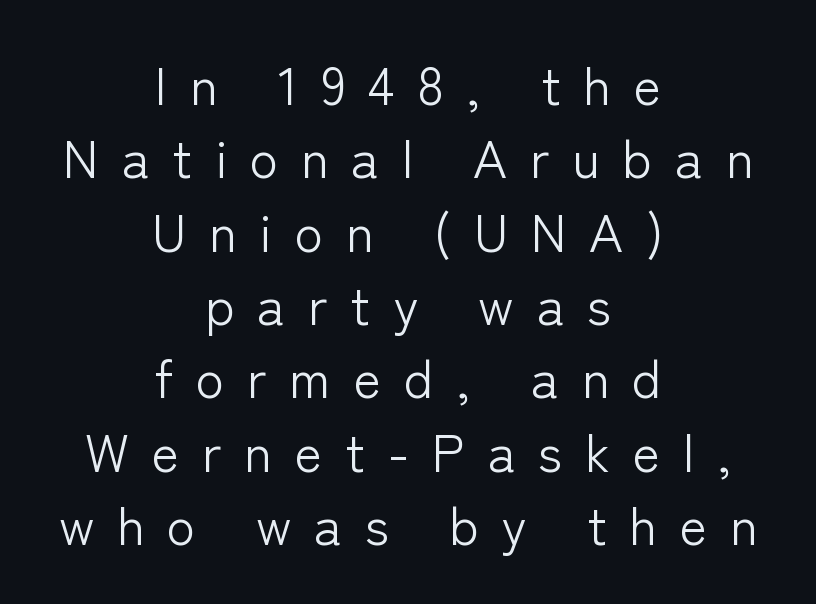
The image shows 52 px light sans-serif type, upright; set centered, normal line spacing (1.41x), unusually wide letter spacing (+0.44 em), not underlined; low stroke contrast and a medium x-height.
